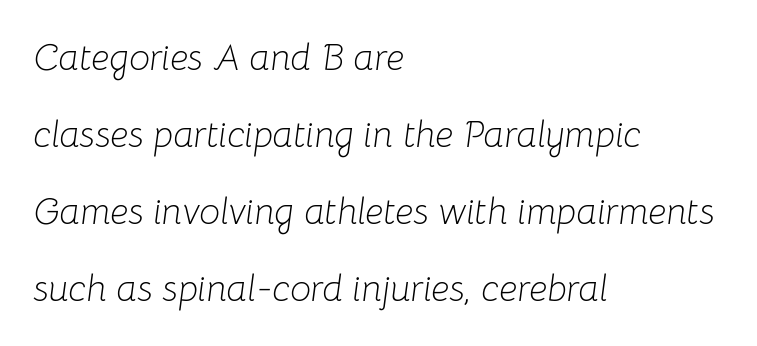
Style check: oblique. Note the varied advance widths — an 'i' is clearly narrower than an 'm'. Is there much room between lines? Yes — plenty of vertical air separates them. The rendering keeps characters at their native spacing. This is not heavy type; no bold has been used.
